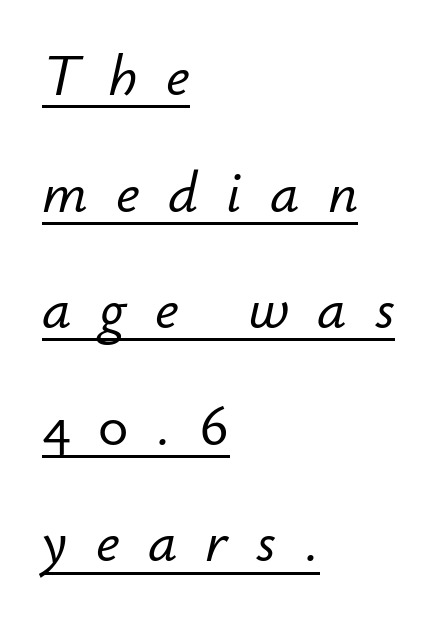
{"italic": "yes", "lean": "right", "slant_degrees": 12, "width": "normal", "stroke_contrast": "low", "x_height": "small", "monospaced": "no", "underline": "yes", "align": "left", "line_spacing": "loose", "line_spacing_ratio": 2.01, "letter_spacing": "wide", "letter_spacing_em": 0.49, "glyph_px": 58}
